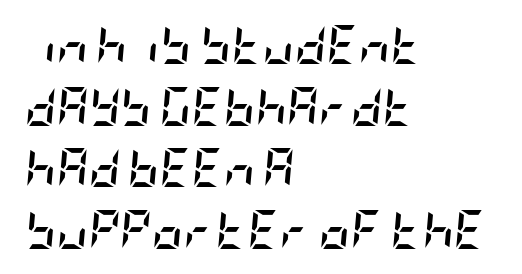
The image shows 39 px semibold, condensed type, italic (leaning right); set left-aligned, normal line spacing (1.58x), normal letter spacing, not underlined; low stroke contrast and a large x-height.
